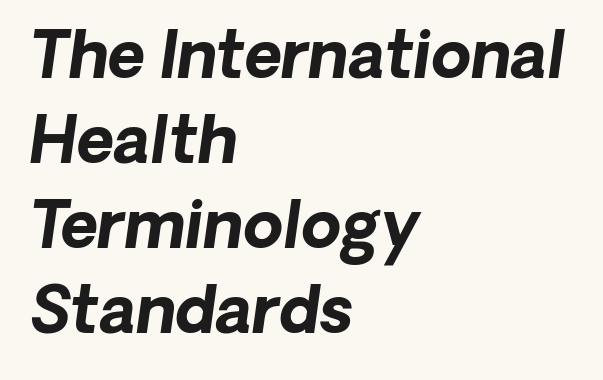
Q: Is the text bold? A: Yes.
Q: Is the typeface a serif or a sans-serif typeface? A: Sans-serif.
Q: Is the text underlined? A: No.
Q: How is the paragraph aligned? A: Left-aligned.
Q: Is the spacing between letters normal or unusually wide? A: Normal.
Q: Is the spacing between lines tight, normal or loose? A: Normal.
Q: Width (condensed, normal, or wide)? A: Normal.
Q: Stroke contrast? A: Low.
Q: x-height? A: Medium.
Q: Monospaced? A: No.
